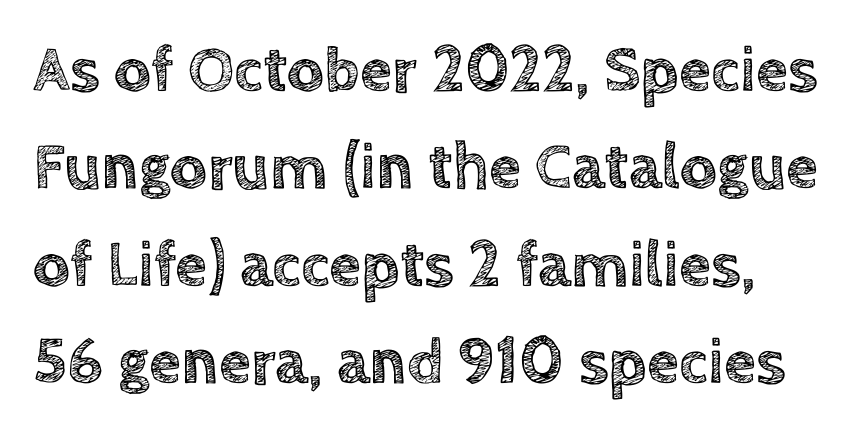
Each row of text sits above clean, open space. These lines are rendered in a variable-pitch font. It's the straight-up-and-down kind of type. Interline gaps are of average width in this sample. Look at the tracking — it's just the regular setting, nothing added.
